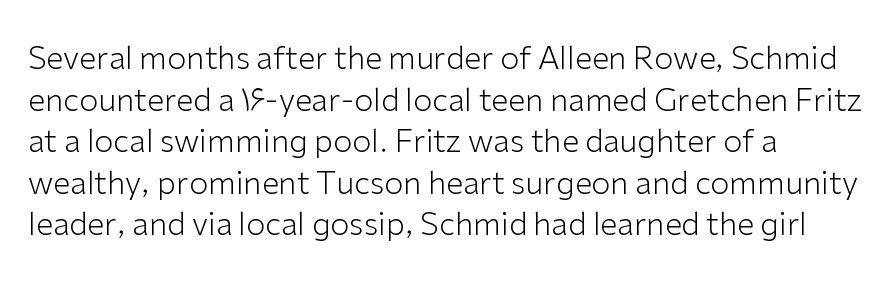
Q: Is the text bold? A: No.
Q: Is the text italic (slanted)? A: No, it is upright.
Q: Is the typeface a serif or a sans-serif typeface? A: Sans-serif.
Q: Is the text underlined? A: No.
Q: How is the paragraph aligned? A: Left-aligned.
Q: Is the spacing between letters normal or unusually wide? A: Normal.
Q: Is the spacing between lines tight, normal or loose? A: Normal.
Q: Width (condensed, normal, or wide)? A: Normal.
Q: Stroke contrast? A: Low.
Q: x-height? A: Medium.
Q: Monospaced? A: No.
